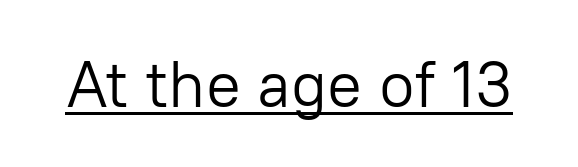
Q: Is the text bold? A: No.
Q: Is the text italic (slanted)? A: No, it is upright.
Q: Is the typeface a serif or a sans-serif typeface? A: Sans-serif.
Q: Is the text underlined? A: Yes.
Q: Is the spacing between letters normal or unusually wide? A: Normal.
Q: Width (condensed, normal, or wide)? A: Normal.
Q: Stroke contrast? A: Low.
Q: x-height? A: Medium.
Q: Monospaced? A: No.
